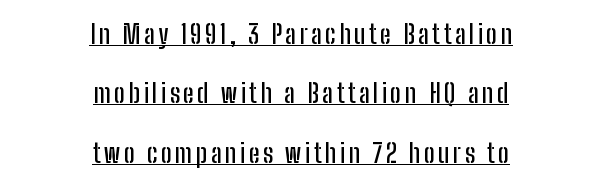
Q: Is the text italic (slanted)? A: No, it is upright.
Q: Is the text underlined? A: Yes.
Q: How is the paragraph aligned? A: Centered.
Q: Is the spacing between lines tight, normal or loose? A: Loose.
